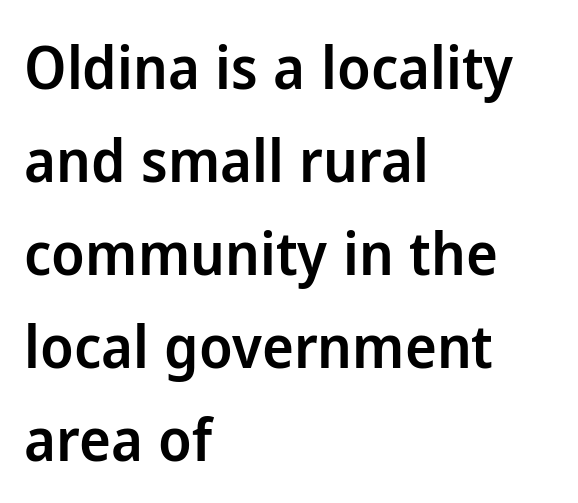
Q: Is the text bold? A: Semi-bold.
Q: Is the text italic (slanted)? A: No, it is upright.
Q: Is the typeface a serif or a sans-serif typeface? A: Sans-serif.
Q: Is the text underlined? A: No.
Q: How is the paragraph aligned? A: Left-aligned.
Q: Is the spacing between letters normal or unusually wide? A: Normal.
Q: Is the spacing between lines tight, normal or loose? A: Normal.
Q: Width (condensed, normal, or wide)? A: Normal.
Q: Stroke contrast? A: Low.
Q: x-height? A: Medium.
Q: Monospaced? A: No.
